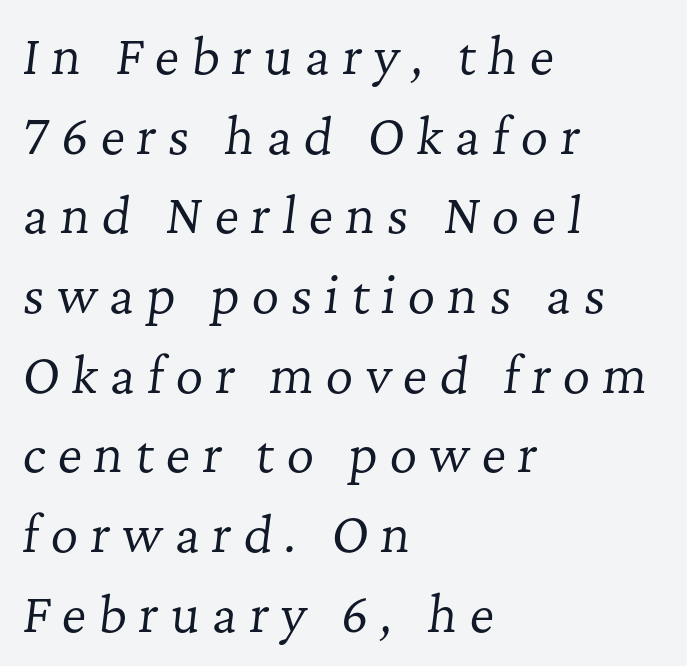
The image shows 48 px regular-weight serif type, italic (leaning right); set left-aligned, normal line spacing (1.66x), unusually wide letter spacing (+0.25 em), not underlined; low stroke contrast and a medium x-height.
